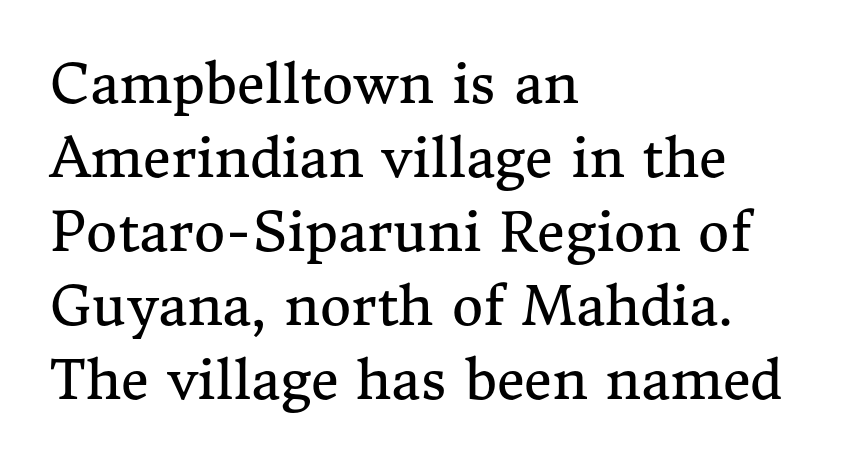
Q: Is the text bold? A: No.
Q: Is the text italic (slanted)? A: No, it is upright.
Q: Is the typeface a serif or a sans-serif typeface? A: Serif.
Q: Is the text underlined? A: No.
Q: How is the paragraph aligned? A: Left-aligned.
Q: Is the spacing between letters normal or unusually wide? A: Normal.
Q: Is the spacing between lines tight, normal or loose? A: Normal.
Q: Width (condensed, normal, or wide)? A: Normal.
Q: Stroke contrast? A: Medium.
Q: x-height? A: Medium.
Q: Monospaced? A: No.
